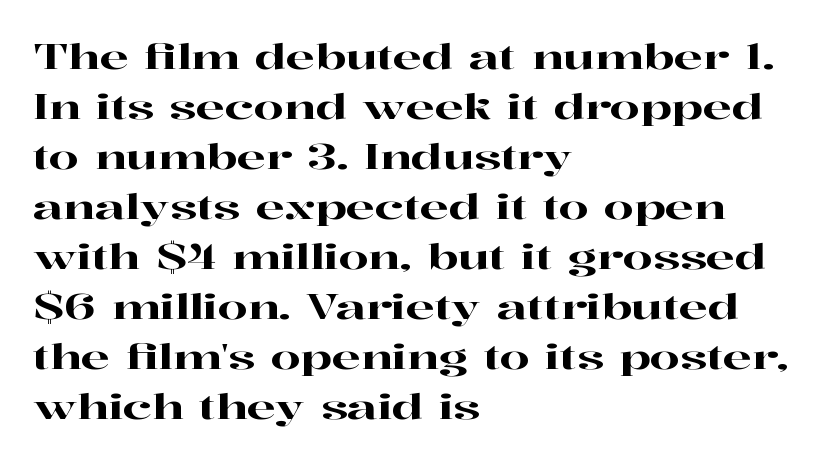
Q: Is the text italic (slanted)? A: No, it is upright.
Q: Is the typeface a serif or a sans-serif typeface? A: Serif.
Q: Is the text underlined? A: No.
Q: How is the paragraph aligned? A: Left-aligned.
Q: Is the spacing between letters normal or unusually wide? A: Normal.
Q: Is the spacing between lines tight, normal or loose? A: Normal.
Q: Width (condensed, normal, or wide)? A: Wide.
Q: Stroke contrast? A: High.
Q: x-height? A: Medium.
Q: Monospaced? A: No.
